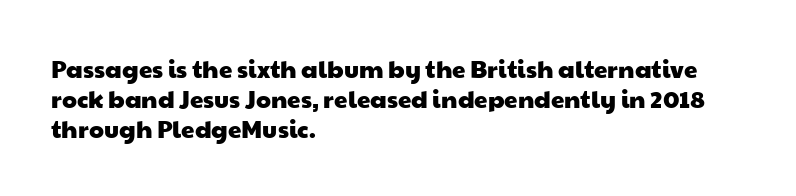
{"underline": "no", "align": "left", "line_spacing": "normal", "line_spacing_ratio": 1.25, "letter_spacing": "normal", "letter_spacing_em": 0.0, "glyph_px": 24}
